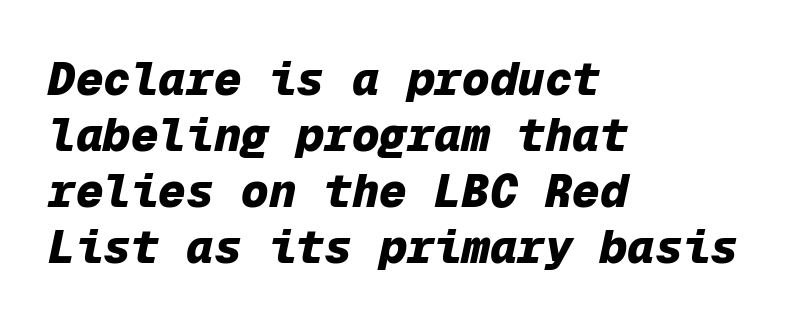
Q: Is the text bold? A: Yes.
Q: Is the text italic (slanted)? A: Yes, it leans right by about 12 degrees.
Q: Is the text underlined? A: No.
Q: How is the paragraph aligned? A: Left-aligned.
Q: Is the spacing between letters normal or unusually wide? A: Normal.
Q: Width (condensed, normal, or wide)? A: Normal.
Q: Stroke contrast? A: Low.
Q: x-height? A: Medium.
Q: Monospaced? A: Yes.
